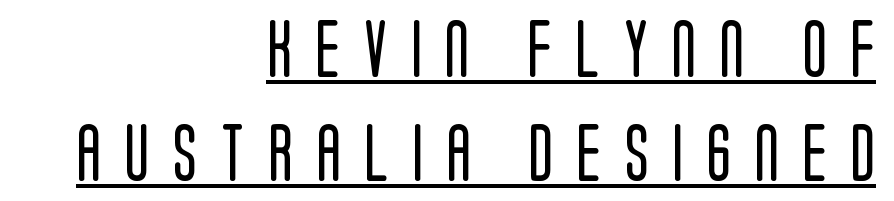
{"serif": "no", "italic": "no", "bold": "no", "weight": "regular", "width": "condensed", "stroke_contrast": "low", "x_height": "large", "monospaced": "no", "underline": "yes", "align": "right", "line_spacing_ratio": 1.79, "letter_spacing": "wide", "letter_spacing_em": 0.4, "glyph_px": 58}
